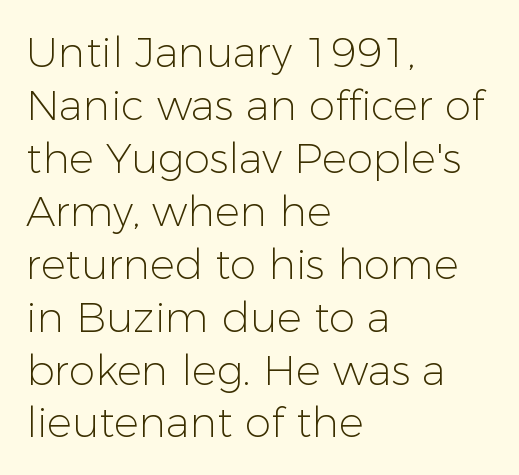
{"serif": "no", "italic": "no", "bold": "no", "weight": "light", "width": "normal", "stroke_contrast": "low", "x_height": "medium", "monospaced": "no", "underline": "no", "align": "left", "line_spacing": "normal", "line_spacing_ratio": 1.26, "letter_spacing": "normal", "letter_spacing_em": 0.0, "glyph_px": 42}
